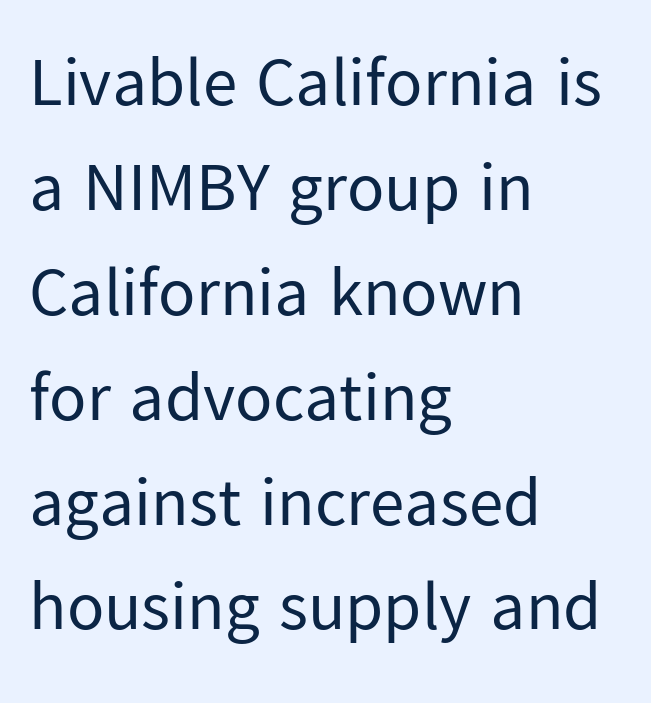
{"serif": "no", "italic": "no", "bold": "no", "weight": "regular", "width": "normal", "stroke_contrast": "low", "x_height": "medium", "monospaced": "no", "underline": "no", "align": "left", "line_spacing": "normal", "line_spacing_ratio": 1.52, "letter_spacing": "normal", "letter_spacing_em": 0.0, "glyph_px": 69}
